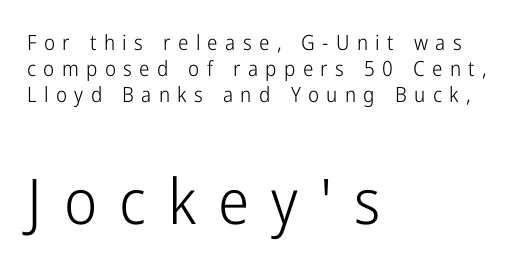
The image shows 63 px light, condensed sans-serif type, upright; set left-aligned, line spacing 1.24x, unusually wide letter spacing (+0.35 em), not underlined; the second (bottom) block is 3.0x larger; low stroke contrast and a medium x-height.
